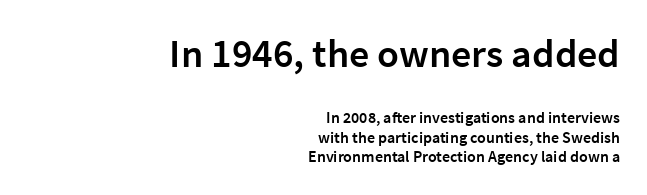
{"serif": "no", "italic": "no", "bold": "semi", "weight": "semibold", "width": "normal", "stroke_contrast": "low", "x_height": "medium", "monospaced": "no", "underline": "no", "align": "right", "line_spacing_ratio": 1.21, "letter_spacing": "normal", "letter_spacing_em": 0.0, "larger_block": "first", "size_ratio": 2.5, "glyph_px": 40}
